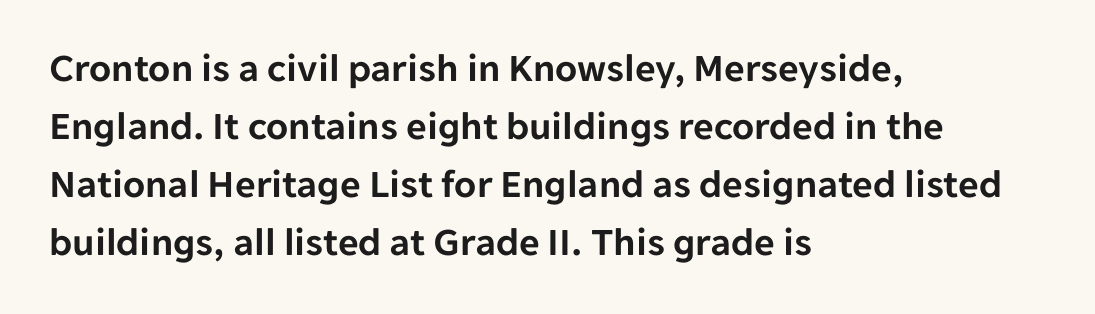
The image shows 40 px sans-serif type, upright; set left-aligned, normal line spacing (1.45x), normal letter spacing, not underlined; low stroke contrast and a medium x-height.
